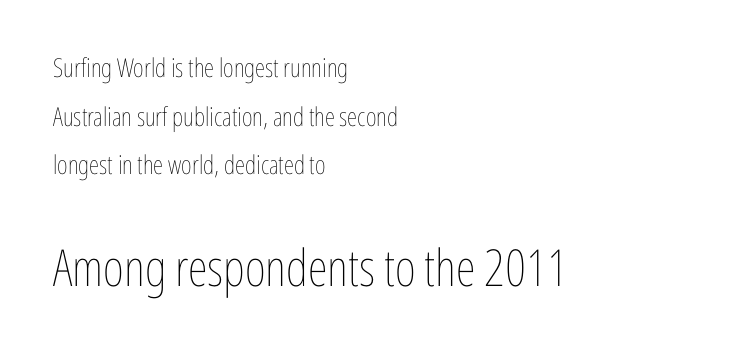
Q: Is the text bold? A: No.
Q: Is the text italic (slanted)? A: No, it is upright.
Q: Is the text underlined? A: No.
Q: How is the paragraph aligned? A: Left-aligned.
Q: Is the spacing between letters normal or unusually wide? A: Normal.
Q: Which block of text is set in a larger size, the first (top) or the second (bottom)? A: The second (bottom) one.
Q: Width (condensed, normal, or wide)? A: Condensed.
Q: Stroke contrast? A: Low.
Q: x-height? A: Medium.
Q: Monospaced? A: No.
